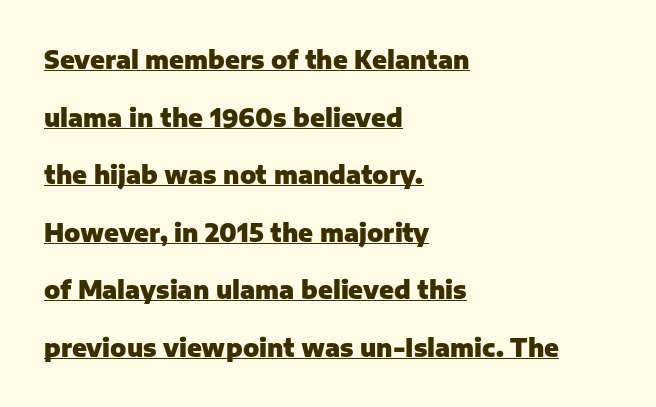
Q: Is the text bold? A: Yes.
Q: Is the text italic (slanted)? A: No, it is upright.
Q: Is the text underlined? A: Yes.
Q: How is the paragraph aligned? A: Left-aligned.
Q: Is the spacing between letters normal or unusually wide? A: Normal.
Q: Is the spacing between lines tight, normal or loose? A: Loose.
